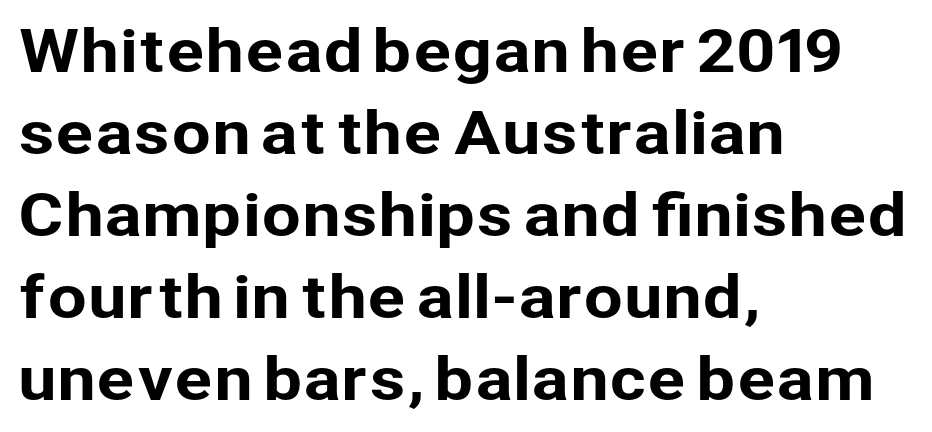
Q: Is the text italic (slanted)? A: No, it is upright.
Q: Is the typeface a serif or a sans-serif typeface? A: Sans-serif.
Q: Is the text underlined? A: No.
Q: How is the paragraph aligned? A: Left-aligned.
Q: Is the spacing between letters normal or unusually wide? A: Normal.
Q: Is the spacing between lines tight, normal or loose? A: Normal.
Q: Width (condensed, normal, or wide)? A: Normal.
Q: Stroke contrast? A: Low.
Q: x-height? A: Medium.
Q: Monospaced? A: No.
